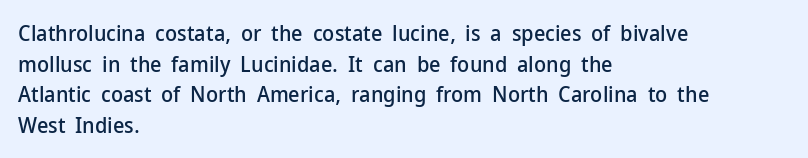
If you drew a line through each stem, it would be perfectly vertical. Honestly, the letter spacing is just normal — you wouldn't notice it. The words here are not underlined. Notice how the passage keeps a crisp vertical edge on the left only. Interline gaps are of average width in this sample.
